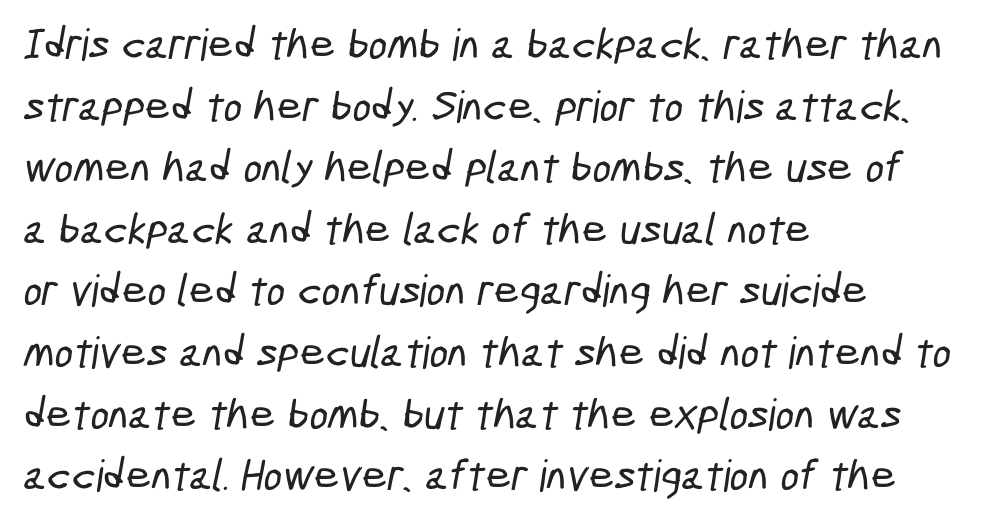
{"serif": "no", "width": "condensed", "stroke_contrast": "low", "x_height": "medium", "monospaced": "no", "underline": "no", "align": "left", "line_spacing": "normal", "line_spacing_ratio": 1.4, "letter_spacing": "normal", "letter_spacing_em": 0.0, "glyph_px": 44}
